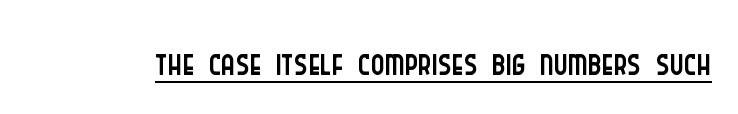
The image shows 53 px light, condensed sans-serif type, upright; set normal letter spacing, underlined; low stroke contrast and a large x-height.
